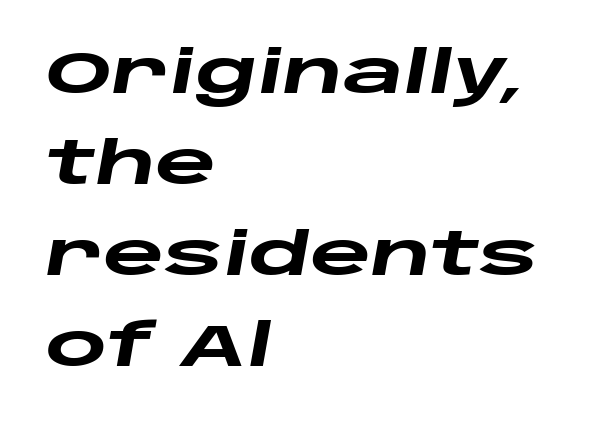
Each new line begins a customary step beneath the previous one. This rendering leaves character spacing at its baseline value. Check the space under the baseline: it is left empty. Visually the block forms a straight wall on the left and a jagged coastline on the right. This is heavy type, rendered in bold.
